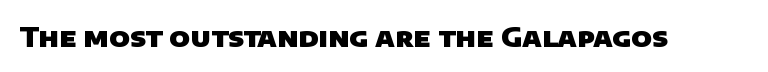
The image shows 27 px bold type; set normal letter spacing, not underlined.
